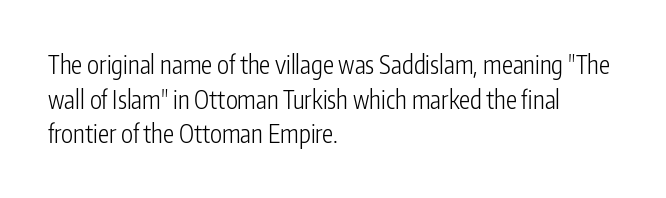
The image shows 25 px text type, upright; set left-aligned, normal line spacing (1.39x), normal letter spacing, not underlined.
